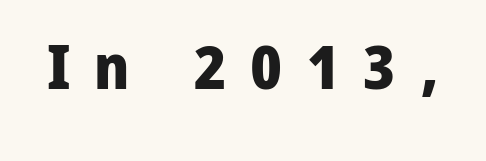
Q: Is the text bold? A: Yes.
Q: Is the text italic (slanted)? A: No, it is upright.
Q: Is the typeface a serif or a sans-serif typeface? A: Sans-serif.
Q: Is the text underlined? A: No.
Q: Is the spacing between letters normal or unusually wide? A: Unusually wide.
Q: Width (condensed, normal, or wide)? A: Normal.
Q: Stroke contrast? A: Low.
Q: x-height? A: Medium.
Q: Monospaced? A: No.
